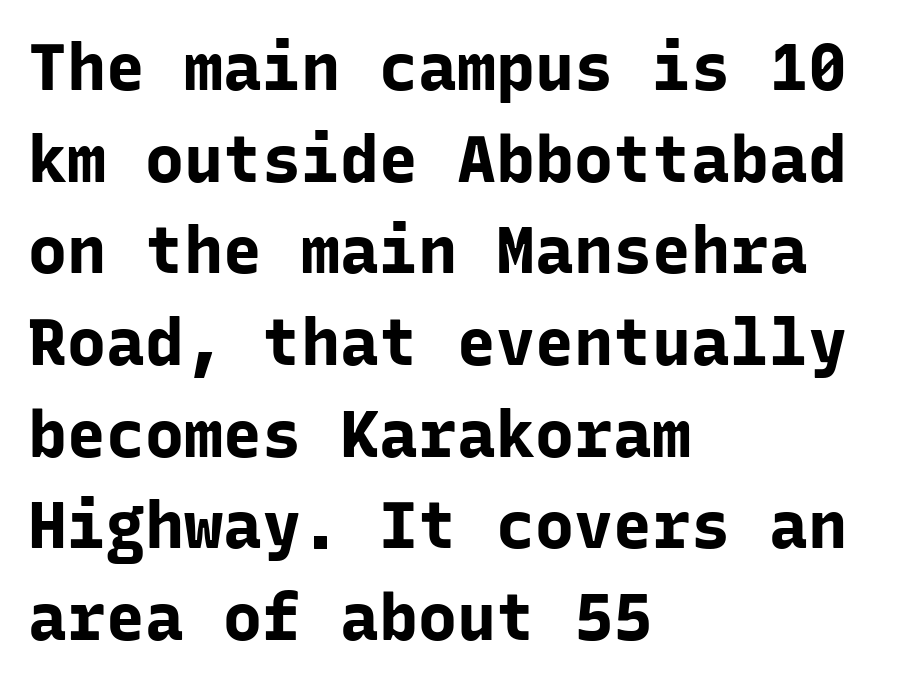
Q: Is the text bold? A: Yes.
Q: Is the text italic (slanted)? A: No, it is upright.
Q: Is the typeface a serif or a sans-serif typeface? A: Sans-serif.
Q: Is the text underlined? A: No.
Q: How is the paragraph aligned? A: Left-aligned.
Q: Is the spacing between letters normal or unusually wide? A: Normal.
Q: Is the spacing between lines tight, normal or loose? A: Normal.
Q: Width (condensed, normal, or wide)? A: Normal.
Q: Stroke contrast? A: Low.
Q: x-height? A: Medium.
Q: Monospaced? A: Yes.
